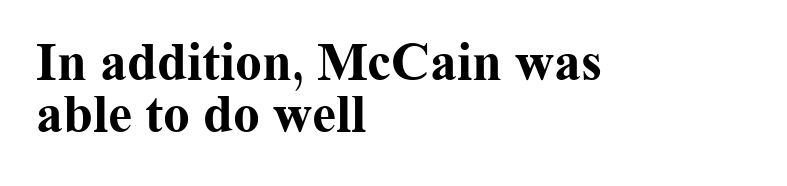
Q: Is the text bold? A: Yes.
Q: Is the text italic (slanted)? A: No, it is upright.
Q: Is the typeface a serif or a sans-serif typeface? A: Serif.
Q: Is the text underlined? A: No.
Q: How is the paragraph aligned? A: Left-aligned.
Q: Is the spacing between letters normal or unusually wide? A: Normal.
Q: Is the spacing between lines tight, normal or loose? A: Tight.
Q: Width (condensed, normal, or wide)? A: Normal.
Q: Stroke contrast? A: Medium.
Q: x-height? A: Medium.
Q: Monospaced? A: No.
